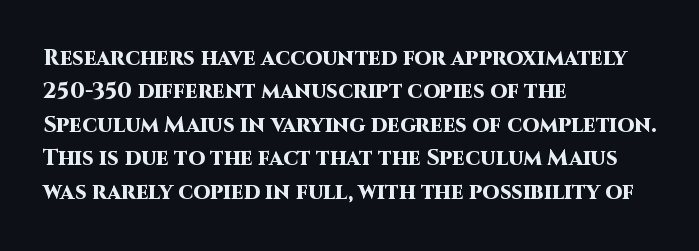
The image shows 22 px bold type, upright; set left-aligned, normal line spacing (1.52x), normal letter spacing, not underlined.
